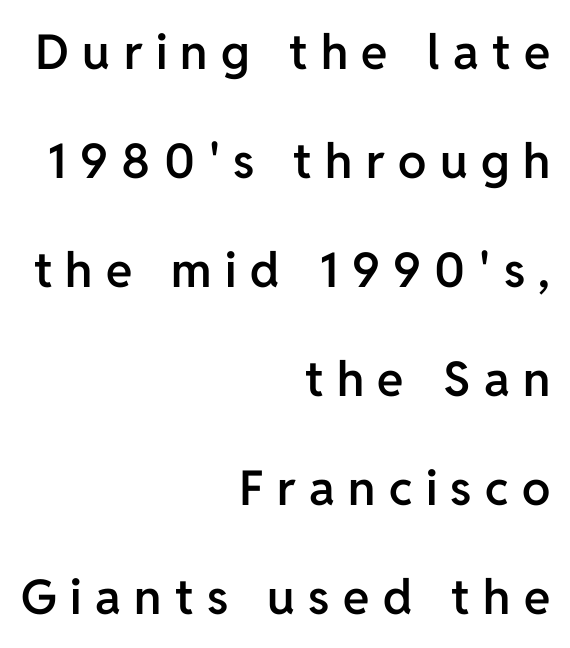
Q: Is the text bold? A: Semi-bold.
Q: Is the text italic (slanted)? A: No, it is upright.
Q: Is the typeface a serif or a sans-serif typeface? A: Sans-serif.
Q: Is the text underlined? A: No.
Q: How is the paragraph aligned? A: Right-aligned.
Q: Is the spacing between letters normal or unusually wide? A: Unusually wide.
Q: Is the spacing between lines tight, normal or loose? A: Loose.
Q: Width (condensed, normal, or wide)? A: Normal.
Q: Stroke contrast? A: Low.
Q: x-height? A: Medium.
Q: Monospaced? A: No.
